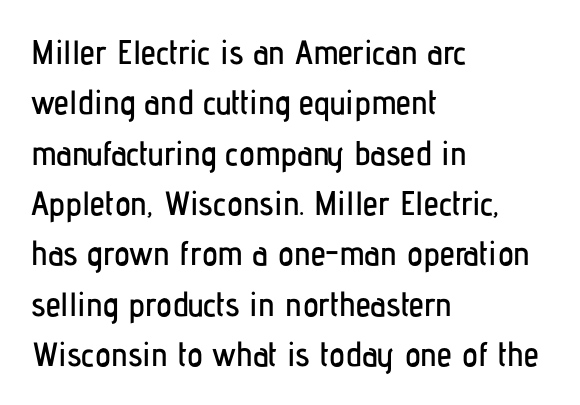
{"serif": "no", "italic": "no", "width": "condensed", "stroke_contrast": "low", "x_height": "medium", "monospaced": "no", "underline": "no", "align": "left", "line_spacing": "normal", "line_spacing_ratio": 1.48, "letter_spacing": "normal", "letter_spacing_em": 0.0, "glyph_px": 34}
